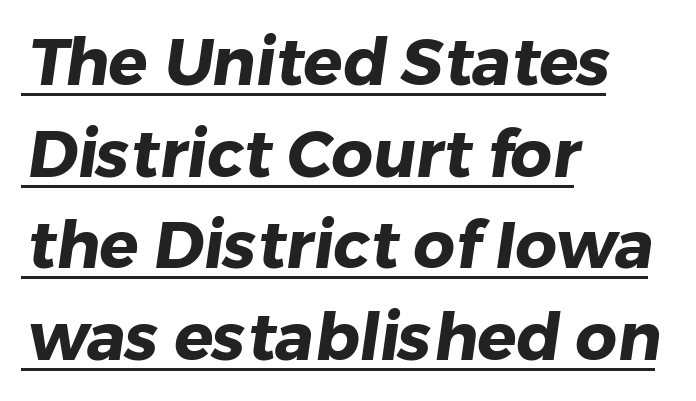
Q: Is the text bold? A: Yes.
Q: Is the typeface a serif or a sans-serif typeface? A: Sans-serif.
Q: Is the text underlined? A: Yes.
Q: How is the paragraph aligned? A: Left-aligned.
Q: Is the spacing between letters normal or unusually wide? A: Normal.
Q: Is the spacing between lines tight, normal or loose? A: Normal.
Q: Width (condensed, normal, or wide)? A: Normal.
Q: Stroke contrast? A: Low.
Q: x-height? A: Medium.
Q: Monospaced? A: No.
